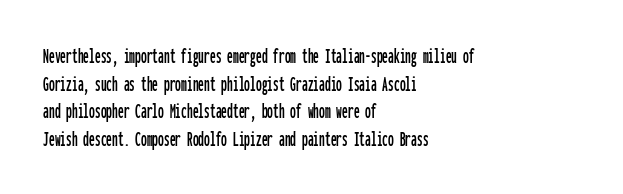
{"italic": "no", "underline": "no", "align": "left", "line_spacing_ratio": 1.2, "letter_spacing": "normal", "letter_spacing_em": 0.0, "glyph_px": 23}
